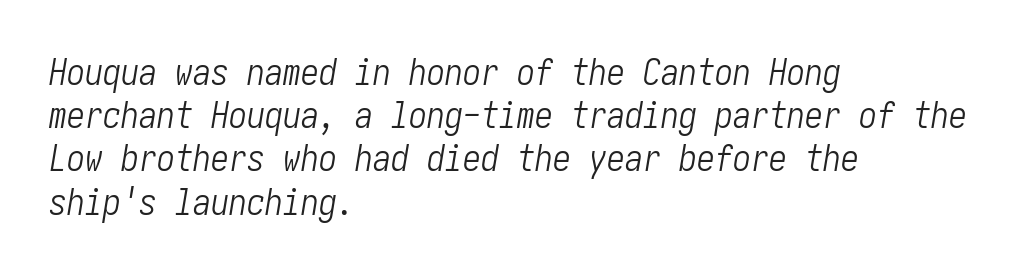
Heaviness? Minimal to ordinary, like unemphasized prose. Layout note: lines flush left. Yep, that's italic — everything's leaning. Underline: absent. The letterforms sit shoulder to shoulder at normal distance.
